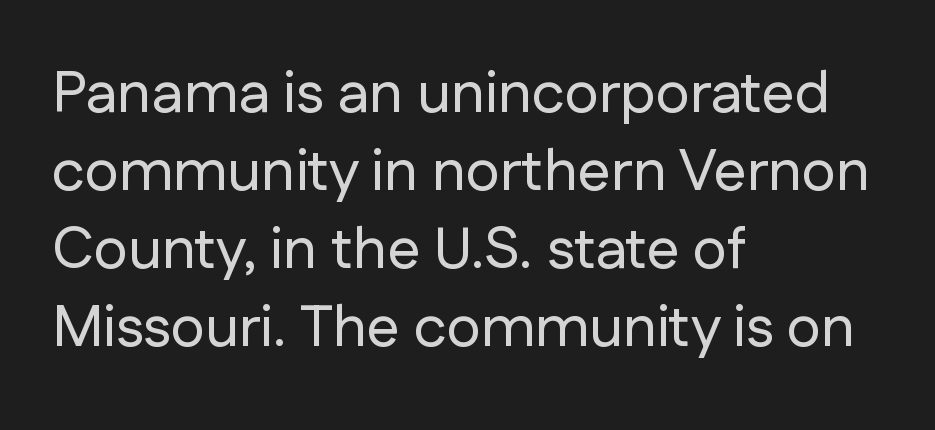
Think of a printed novel: that variable character pitch is what you see here. Italic? Not at all — the glyphs are vertical. The tracking reads as untouched default to a designer's eye. Underlining? Definitely not there. Is the block centered? No — it sits flush against the left margin. Leading: standard.
